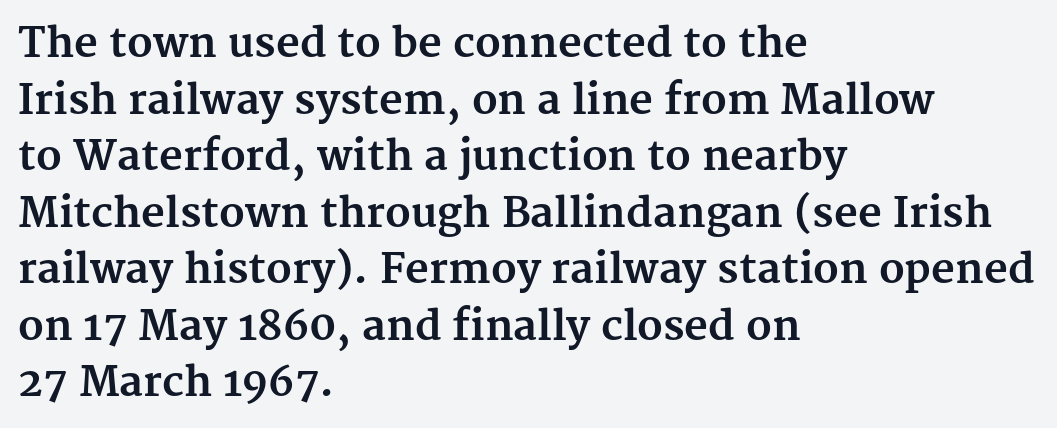
Q: Is the text bold? A: Yes.
Q: Is the text italic (slanted)? A: No, it is upright.
Q: Is the typeface a serif or a sans-serif typeface? A: Serif.
Q: Is the text underlined? A: No.
Q: How is the paragraph aligned? A: Left-aligned.
Q: Is the spacing between letters normal or unusually wide? A: Normal.
Q: Is the spacing between lines tight, normal or loose? A: Normal.
Q: Width (condensed, normal, or wide)? A: Normal.
Q: Stroke contrast? A: Medium.
Q: x-height? A: Medium.
Q: Monospaced? A: No.
